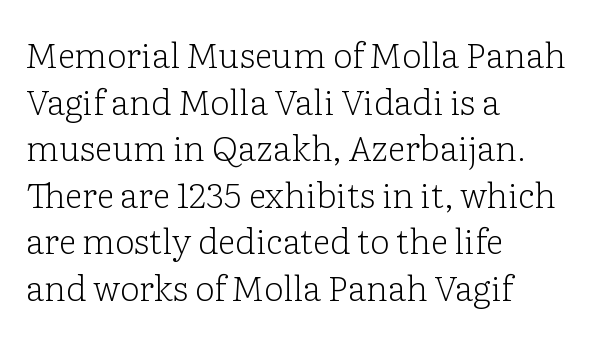
Q: Is the text bold? A: No.
Q: Is the text italic (slanted)? A: No, it is upright.
Q: Is the typeface a serif or a sans-serif typeface? A: Serif.
Q: Is the text underlined? A: No.
Q: How is the paragraph aligned? A: Left-aligned.
Q: Is the spacing between letters normal or unusually wide? A: Normal.
Q: Is the spacing between lines tight, normal or loose? A: Normal.
Q: Width (condensed, normal, or wide)? A: Normal.
Q: Stroke contrast? A: Low.
Q: x-height? A: Medium.
Q: Monospaced? A: No.
